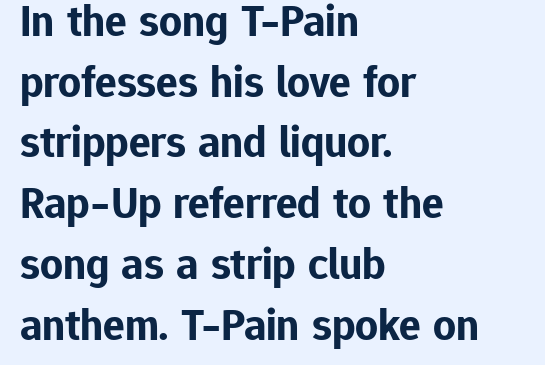
The specimen reads as upright at a glance. Clear beneath every line of the passage. The typeface chosen for these lines omits serifs. Notice how descenders clear the ascenders below comfortably — that's standard leading.
